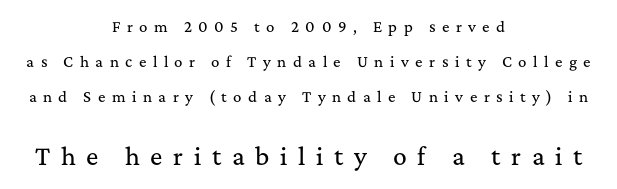
Letter spacing: wide. Posture: vertical. The space directly below the letters is spotless. You could fit nearly another row in the gap between these rows.
